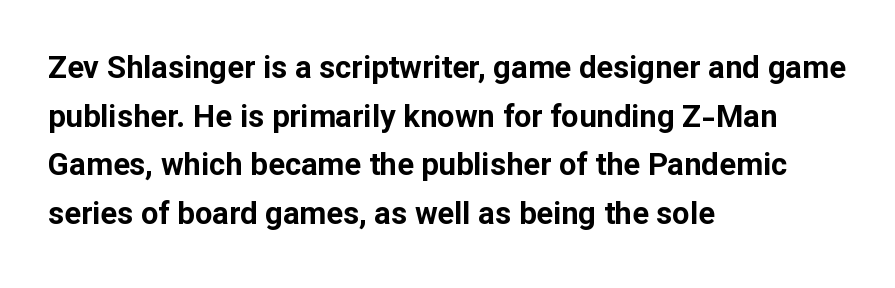
Q: Is the text bold? A: Yes.
Q: Is the text italic (slanted)? A: No, it is upright.
Q: Is the typeface a serif or a sans-serif typeface? A: Sans-serif.
Q: Is the text underlined? A: No.
Q: How is the paragraph aligned? A: Left-aligned.
Q: Is the spacing between letters normal or unusually wide? A: Normal.
Q: Is the spacing between lines tight, normal or loose? A: Normal.
Q: Width (condensed, normal, or wide)? A: Normal.
Q: Stroke contrast? A: Low.
Q: x-height? A: Medium.
Q: Monospaced? A: No.
